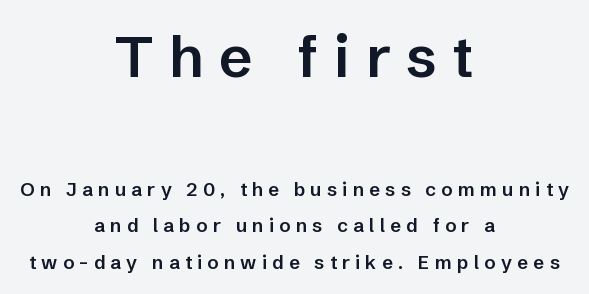
Q: Is the text bold? A: Semi-bold.
Q: Is the text italic (slanted)? A: No, it is upright.
Q: Is the typeface a serif or a sans-serif typeface? A: Sans-serif.
Q: Is the text underlined? A: No.
Q: How is the paragraph aligned? A: Centered.
Q: Is the spacing between letters normal or unusually wide? A: Unusually wide.
Q: Is the spacing between lines tight, normal or loose? A: Loose.
Q: Which block of text is set in a larger size, the first (top) or the second (bottom)? A: The first (top) one.
Q: Width (condensed, normal, or wide)? A: Normal.
Q: Stroke contrast? A: Low.
Q: x-height? A: Medium.
Q: Monospaced? A: No.
